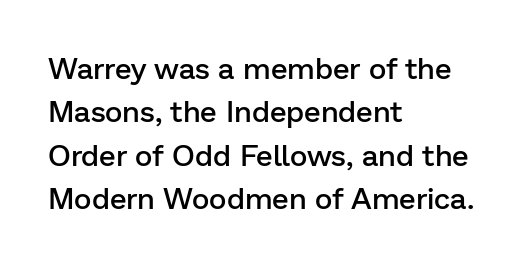
The image shows 30 px semibold sans-serif type, upright; set left-aligned, normal line spacing (1.45x), normal letter spacing, not underlined; low stroke contrast and a medium x-height.
